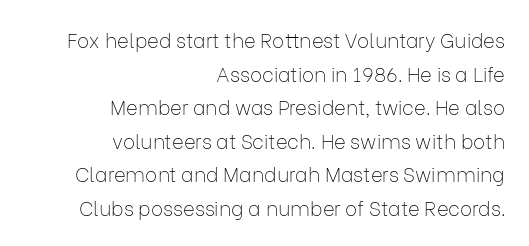
Nope, not italic — everything's standing straight. Line endings align vertically; line beginnings do not. On a weight scale, this lands at 450 or below. Bare-footed words on every line. The lines sit at an ordinary, default distance from one another.
